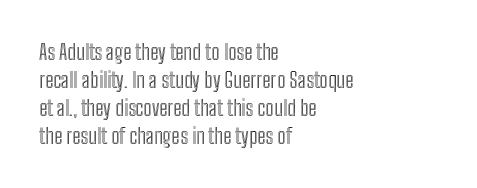
{"italic": "no", "underline": "no", "align": "left", "line_spacing": "normal", "line_spacing_ratio": 1.33, "letter_spacing": "normal", "letter_spacing_em": 0.0, "glyph_px": 21}
